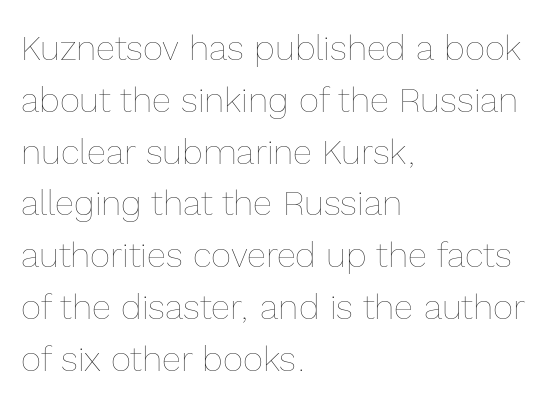
The image shows 35 px thin type, upright; set left-aligned, normal line spacing (1.48x), normal letter spacing, not underlined; a medium x-height.
